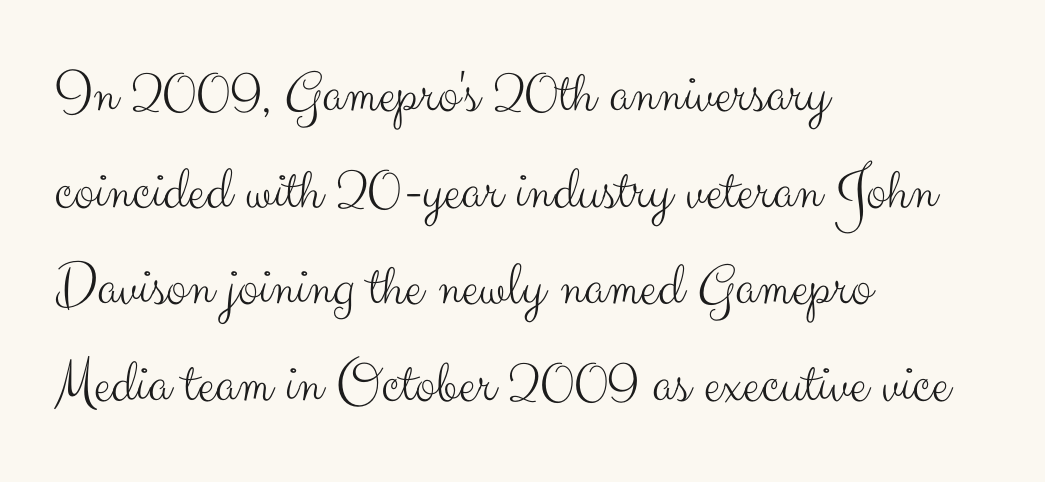
These lines are rendered in a variable-pitch font. A sans-serif font was chosen for this passage. Each word holds together tightly as a unit, with standard inter-letter gaps. This rendering features lettering with no underline. In terms of leading, this rendering sits right in the middle.
